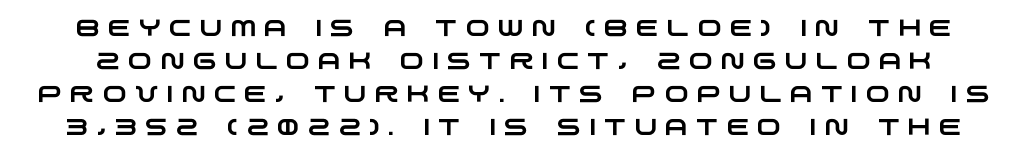
{"underline": "no", "line_spacing": "normal", "line_spacing_ratio": 1.43, "letter_spacing": "wide", "letter_spacing_em": 0.35, "glyph_px": 23}
